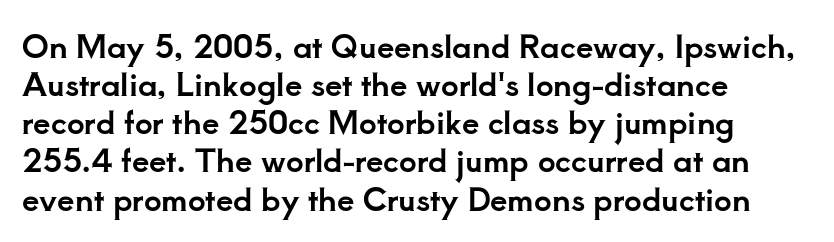
Decoration check: the copy has no underline. Think of a printed novel: that variable character pitch is what you see here. Alignment: flush left. Stroke terminals: seriffed.
